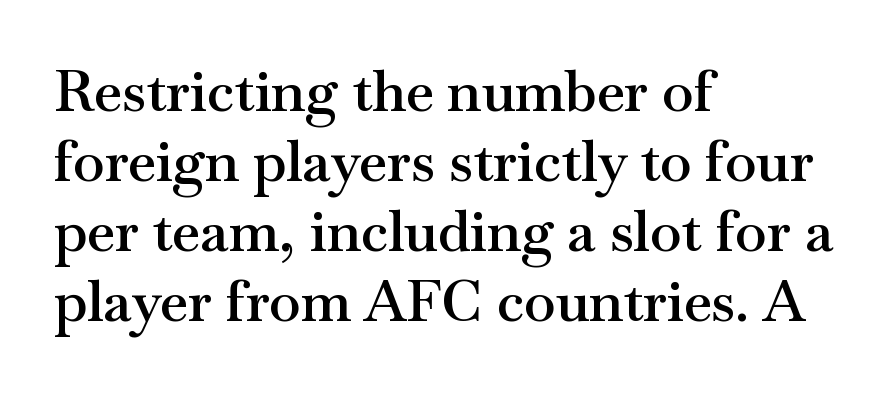
Beneath every word, the page is bare. Emphasis by weight is partial: semibold. Do the characters align in a grid? No, the font is proportional. Each word holds together tightly as a unit, with standard inter-letter gaps. The typesetter chose a ragged-right arrangement here. Is this a sans? No — the strokes have serifs.
